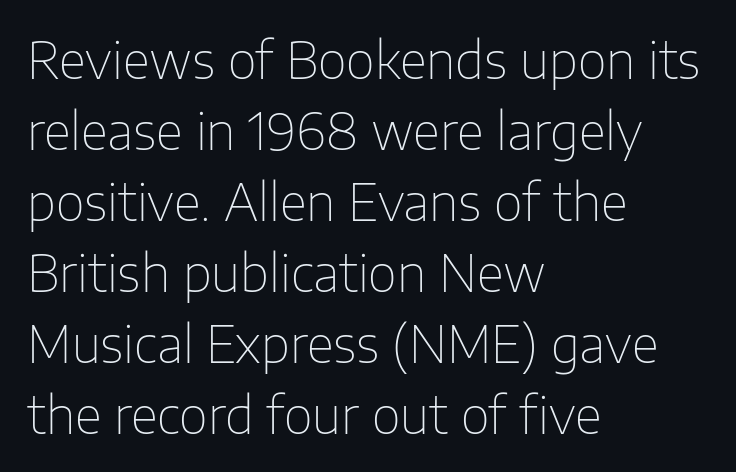
{"serif": "no", "italic": "no", "bold": "no", "weight": "thin", "width": "normal", "stroke_contrast": "low", "x_height": "medium", "monospaced": "no", "underline": "no", "align": "left", "line_spacing": "normal", "line_spacing_ratio": 1.42, "letter_spacing": "normal", "letter_spacing_em": 0.0, "glyph_px": 50}
